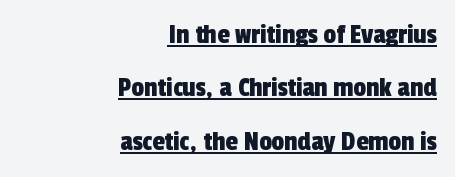
Q: Is the typeface a serif or a sans-serif typeface? A: Sans-serif.
Q: Is the text underlined? A: Yes.
Q: How is the paragraph aligned? A: Right-aligned.
Q: Is the spacing between letters normal or unusually wide? A: Normal.
Q: Is the spacing between lines tight, normal or loose? A: Loose.
Q: Width (condensed, normal, or wide)? A: Condensed.
Q: x-height? A: Medium.
Q: Monospaced? A: No.
